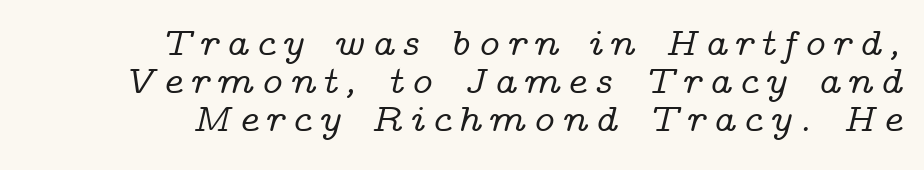
Q: Is the text italic (slanted)? A: Yes, it leans right by about 14 degrees.
Q: Is the typeface a serif or a sans-serif typeface? A: Serif.
Q: Is the text underlined? A: No.
Q: How is the paragraph aligned? A: Right-aligned.
Q: Is the spacing between lines tight, normal or loose? A: Tight.
Q: Width (condensed, normal, or wide)? A: Wide.
Q: Stroke contrast? A: Low.
Q: x-height? A: Medium.
Q: Monospaced? A: No.
